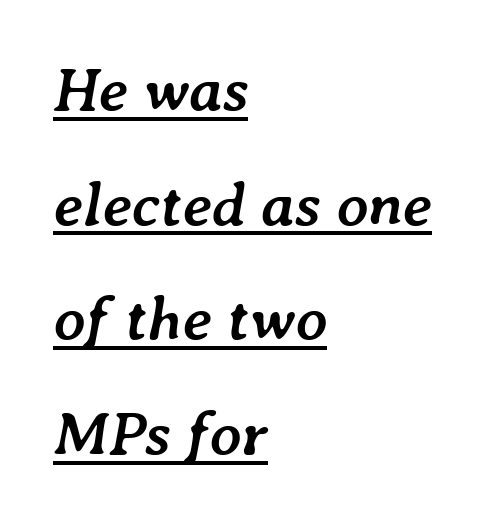
{"italic": "yes", "lean": "right", "slant_degrees": 7, "bold": "yes", "weight": "semibold", "width": "normal", "stroke_contrast": "low", "x_height": "medium", "monospaced": "no", "underline": "yes", "align": "left", "line_spacing_ratio": 1.85, "letter_spacing": "normal", "letter_spacing_em": 0.0, "glyph_px": 62}
